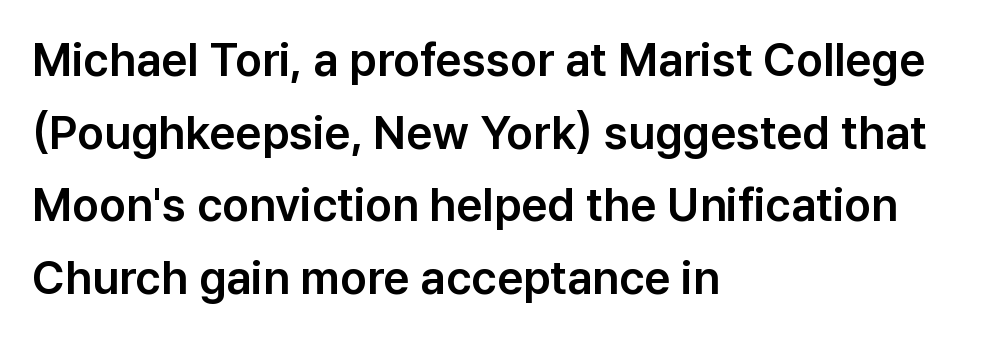
The image shows 46 px sans-serif type, upright; set left-aligned, normal line spacing (1.58x), normal letter spacing, not underlined; low stroke contrast and a medium x-height.
